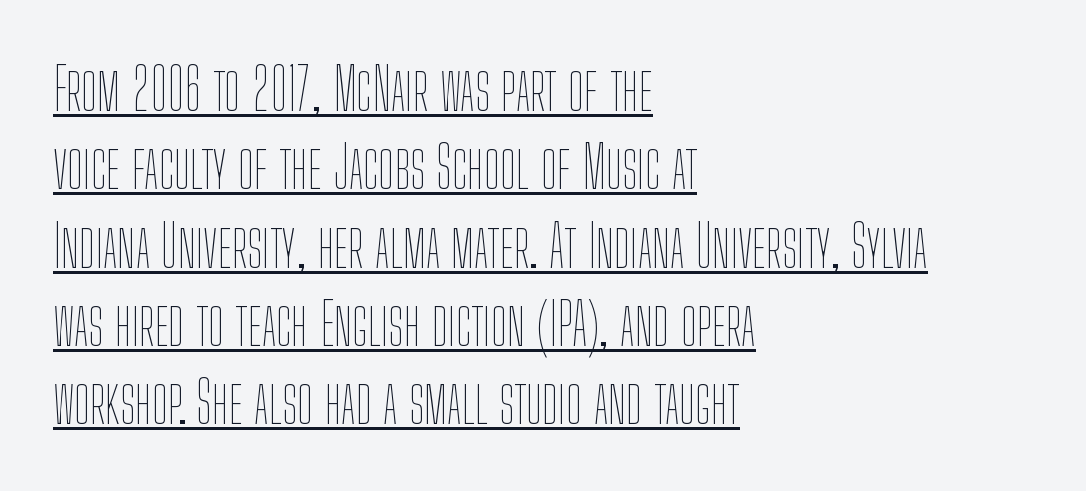
This block has exactly the height ordinary leading produces. These lines stack with their left ends in a neat column. Spacing verdict: proportional, widths tailored to each character. A continuous stroke trails under the words, as in a hyperlink. Style check: upright. No extra tracking has been applied to these lines.
